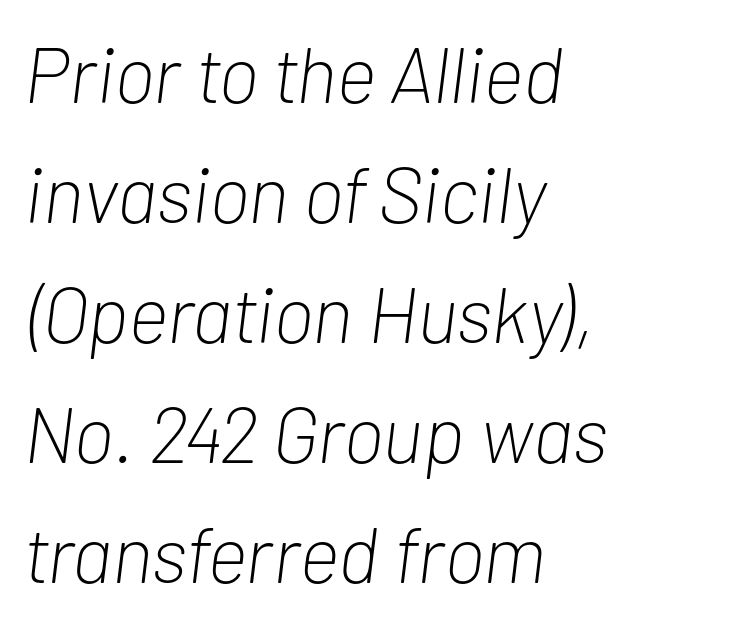
Q: Is the text bold? A: No.
Q: Is the text italic (slanted)? A: Yes, it leans right by about 7 degrees.
Q: Is the text underlined? A: No.
Q: How is the paragraph aligned? A: Left-aligned.
Q: Is the spacing between letters normal or unusually wide? A: Normal.
Q: Is the spacing between lines tight, normal or loose? A: Normal.
Q: Width (condensed, normal, or wide)? A: Condensed.
Q: Stroke contrast? A: Low.
Q: x-height? A: Medium.
Q: Monospaced? A: No.
